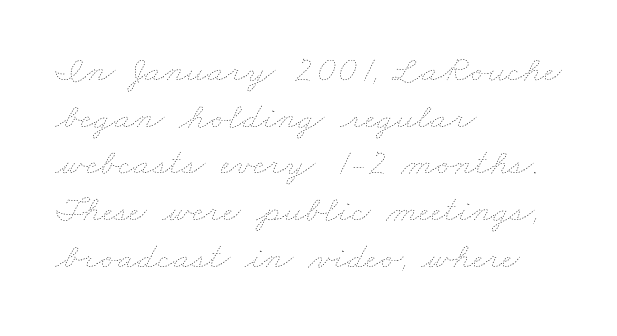
{"bold": "no", "weight": "thin", "width": "wide", "stroke_contrast": "low", "x_height": "small", "monospaced": "no", "underline": "no", "align": "left", "line_spacing_ratio": 1.23, "letter_spacing": "normal", "letter_spacing_em": 0.0, "glyph_px": 38}
